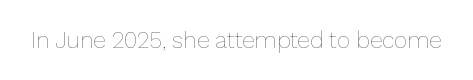
The image shows 23 px text type, upright; set normal letter spacing, not underlined.
